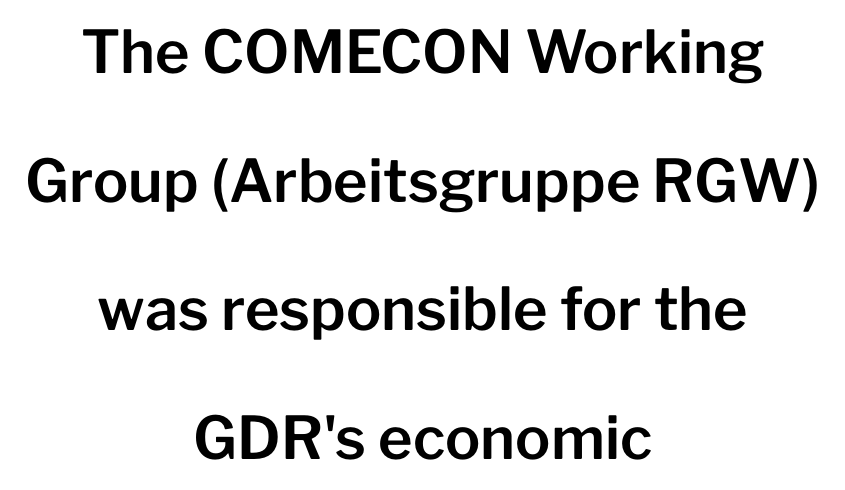
{"serif": "no", "italic": "no", "width": "normal", "stroke_contrast": "low", "x_height": "medium", "monospaced": "no", "underline": "no", "align": "center", "line_spacing": "loose", "line_spacing_ratio": 2.18, "letter_spacing": "normal", "letter_spacing_em": 0.0, "glyph_px": 59}
